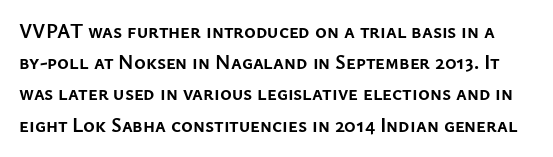
The line texture is even and compact thanks to regular tracking. These lines carry a lot of weight — the face is fully bold. Unmarked baselines from the first word to the last. Whoever set this chose a conventional vertical rhythm.
